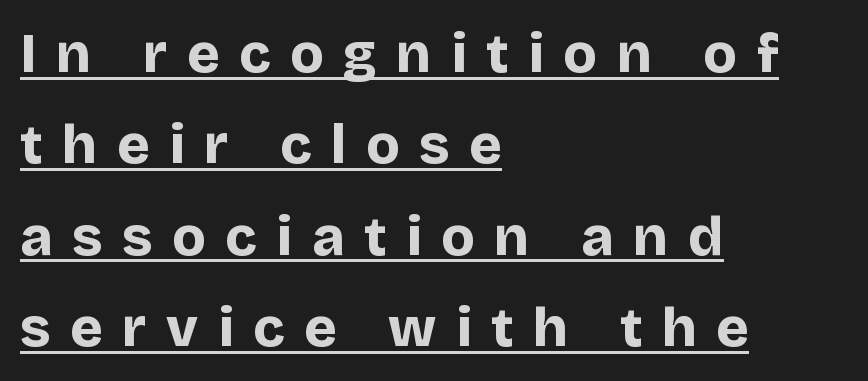
This block has exactly the height ordinary leading produces. The font's upright variant was chosen for this text. What kind of face is this? One without serifs — a sans. The words here are underlined. Between one letter and the next there's a generous, obvious gap.
